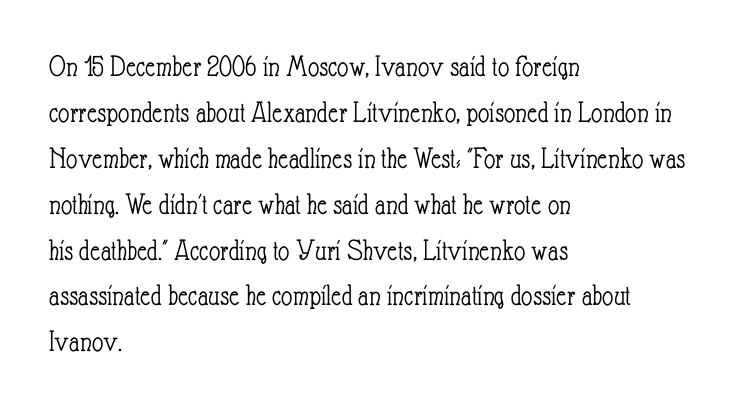
Q: Is the text bold? A: No.
Q: Is the text italic (slanted)? A: No, it is upright.
Q: Is the text underlined? A: No.
Q: How is the paragraph aligned? A: Left-aligned.
Q: Is the spacing between letters normal or unusually wide? A: Normal.
Q: Is the spacing between lines tight, normal or loose? A: Normal.
Q: Width (condensed, normal, or wide)? A: Condensed.
Q: Stroke contrast? A: Low.
Q: x-height? A: Small.
Q: Monospaced? A: No.
